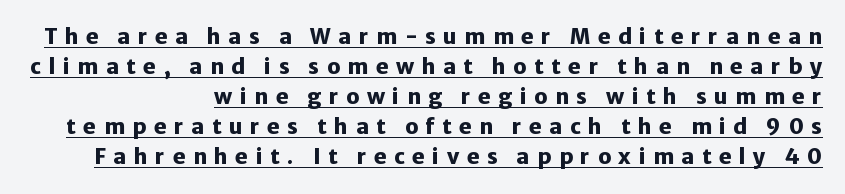
Q: Is the text bold? A: Yes.
Q: Is the text italic (slanted)? A: No, it is upright.
Q: Is the text underlined? A: Yes.
Q: How is the paragraph aligned? A: Right-aligned.
Q: Is the spacing between letters normal or unusually wide? A: Unusually wide.
Q: Is the spacing between lines tight, normal or loose? A: Normal.
